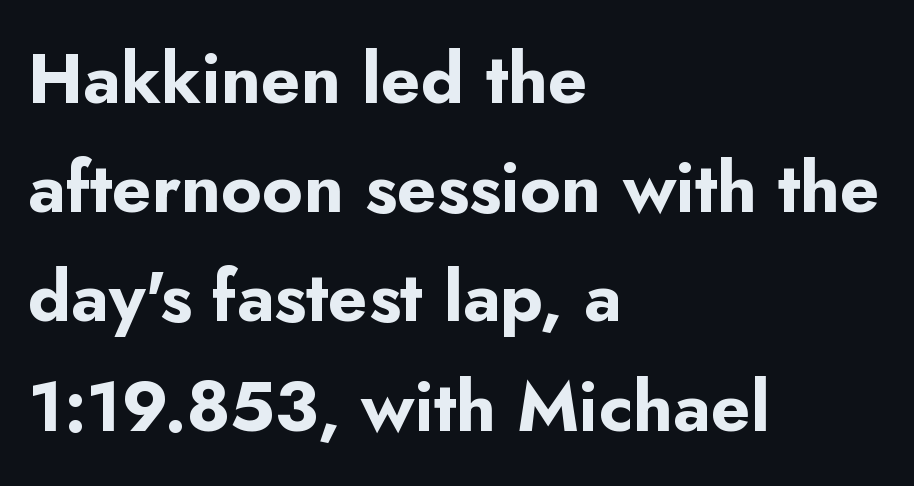
{"serif": "no", "italic": "no", "bold": "yes", "weight": "bold", "width": "normal", "stroke_contrast": "low", "x_height": "small", "monospaced": "no", "underline": "no", "align": "left", "line_spacing": "normal", "line_spacing_ratio": 1.56, "letter_spacing": "normal", "letter_spacing_em": 0.0, "glyph_px": 70}
